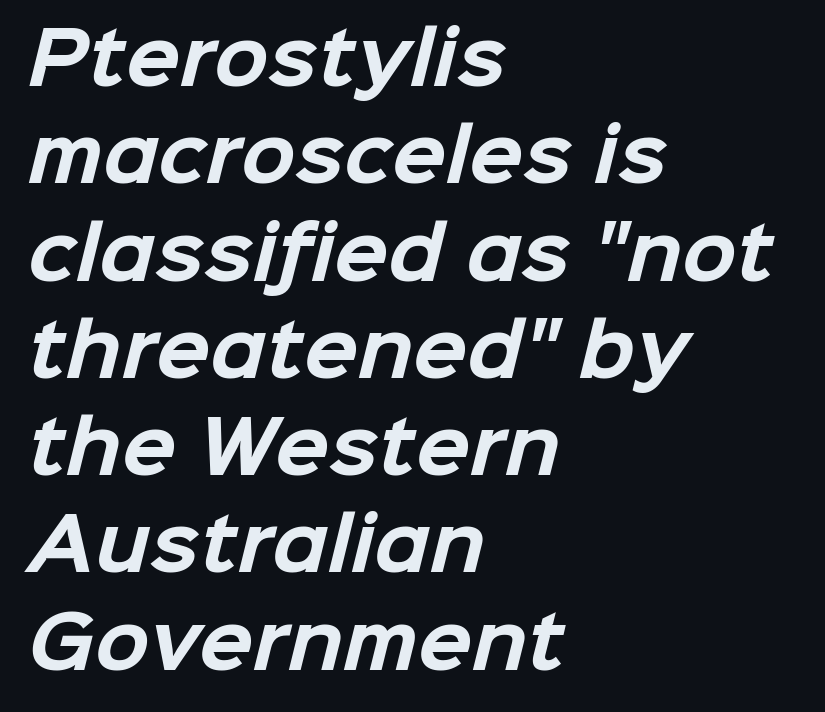
The image shows 71 px bold sans-serif type; set left-aligned, normal line spacing (1.37x), normal letter spacing, not underlined; low stroke contrast and a medium x-height.
